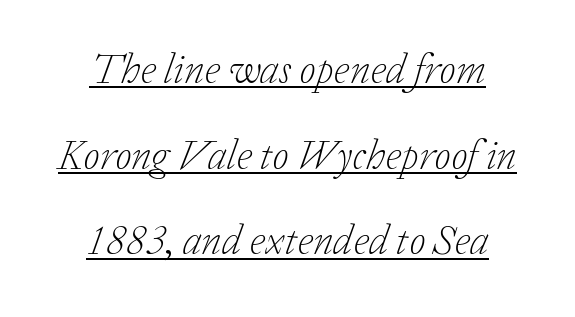
If you measured baseline to baseline, you'd find a long distance. Students, observe the line beneath the letters — that is underlining. A quiet, ordinary-to-light weight characterises the typeface. What kind of face is this? One with serifs.
